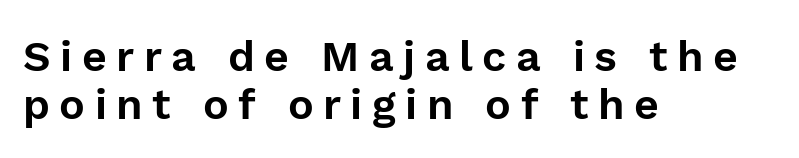
Horizontal alignment here is leftward, the default for most running prose. The rendering uses natural spacing where letterforms have individual widths. The space between consecutive lines is stingy. The type is letterspaced generously, with wide tracking.
